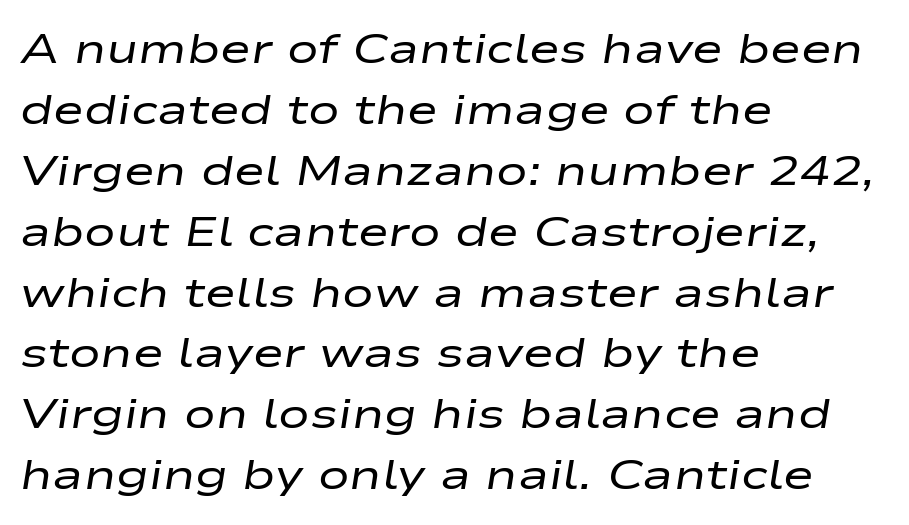
The image shows 42 px regular-weight, wide type, italic (leaning right); set left-aligned, normal line spacing (1.45x), normal letter spacing, not underlined; low stroke contrast and a medium x-height.
